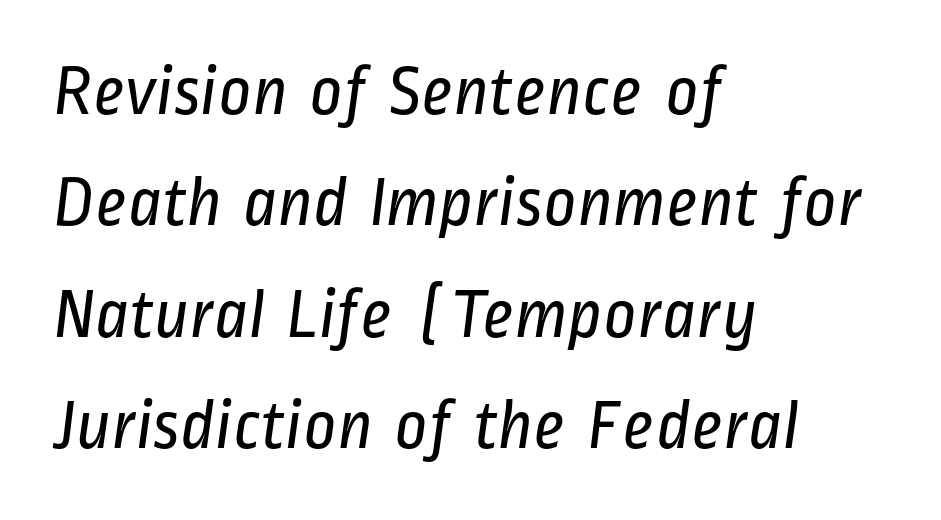
Q: Is the text bold? A: No.
Q: Is the typeface a serif or a sans-serif typeface? A: Sans-serif.
Q: Is the text underlined? A: No.
Q: How is the paragraph aligned? A: Left-aligned.
Q: Is the spacing between letters normal or unusually wide? A: Normal.
Q: Is the spacing between lines tight, normal or loose? A: Normal.
Q: Width (condensed, normal, or wide)? A: Condensed.
Q: Stroke contrast? A: Low.
Q: x-height? A: Medium.
Q: Monospaced? A: No.
